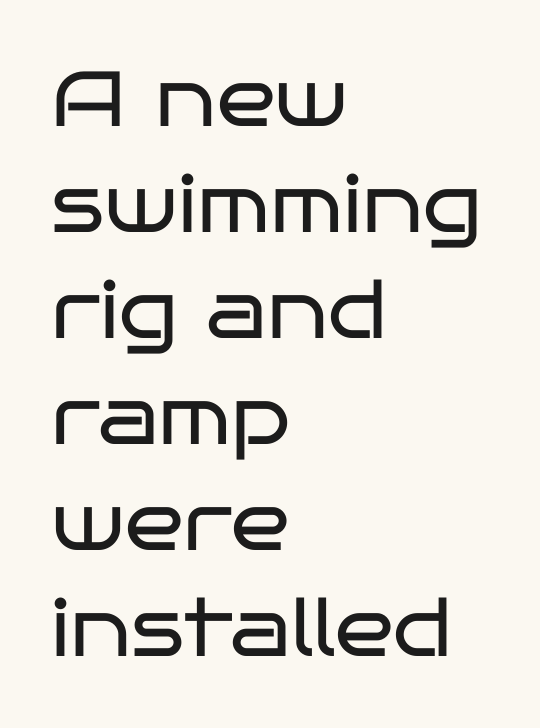
Every row of glyphs begins at an identical x-position on the left. The leading is moderate, giving the passage an even texture. The rendering uses natural spacing where letterforms have individual widths. This rendering leaves character spacing at its baseline value.
